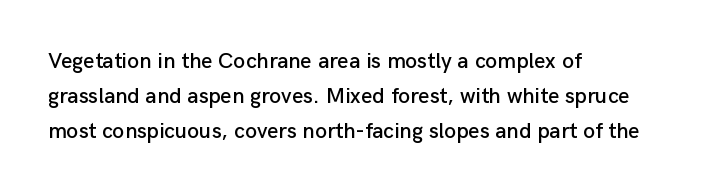
The vertical gap from one line to the next is medium. In terms of posture, this sample is upright. The ragged edge is on the right, which tells us the setting is flush left. Look at the tracking — it's just the regular setting, nothing added. Only glyphs here, with clear space below each row.
